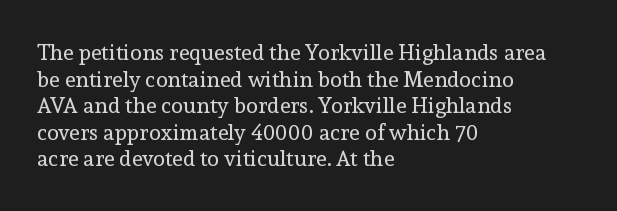
{"italic": "no", "bold": "no", "underline": "no", "align": "left", "line_spacing_ratio": 1.21, "letter_spacing": "normal", "letter_spacing_em": 0.0, "glyph_px": 22}
